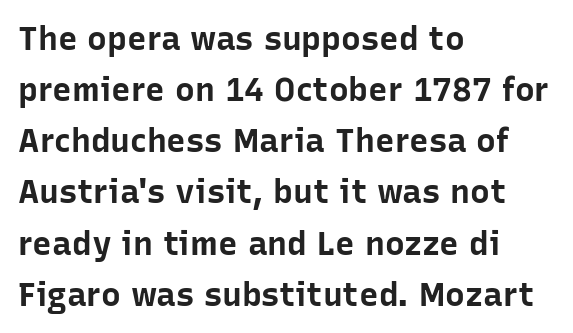
{"serif": "no", "italic": "no", "bold": "yes", "weight": "bold", "width": "normal", "stroke_contrast": "low", "x_height": "medium", "monospaced": "no", "underline": "no", "align": "left", "line_spacing": "normal", "line_spacing_ratio": 1.55, "letter_spacing": "normal", "letter_spacing_em": 0.0, "glyph_px": 33}
